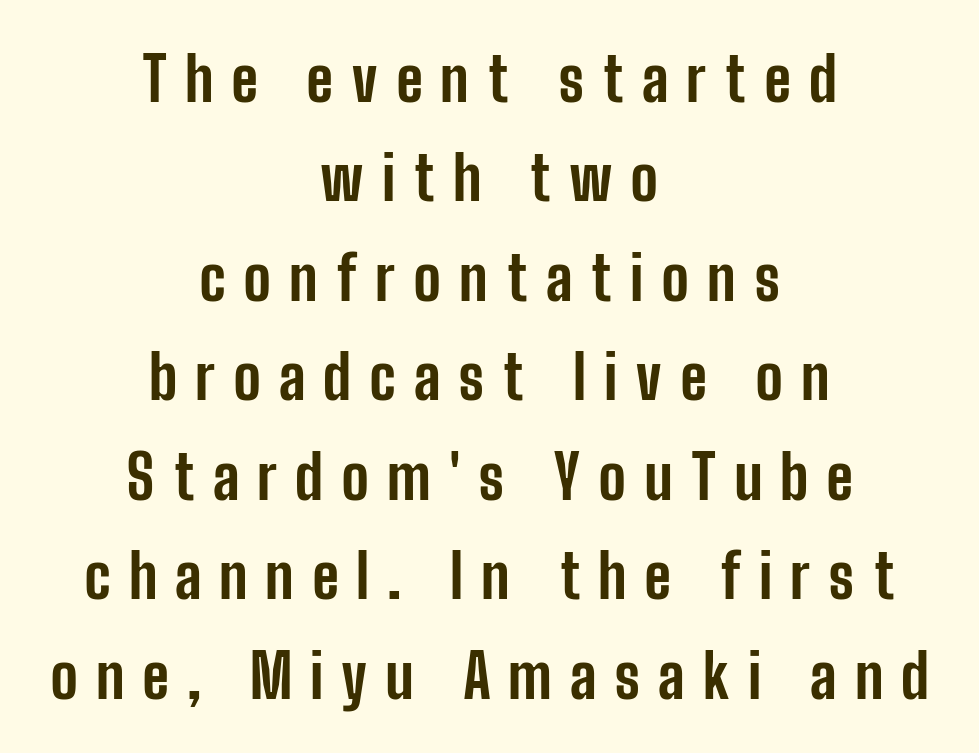
Notice how descenders clear the ascenders below comfortably — that's standard leading. When letters stand straight like this, we call the style roman or upright. Visually the block forms a symmetrical silhouette, jagged on both flanks. Beneath every word, the page is bare.
